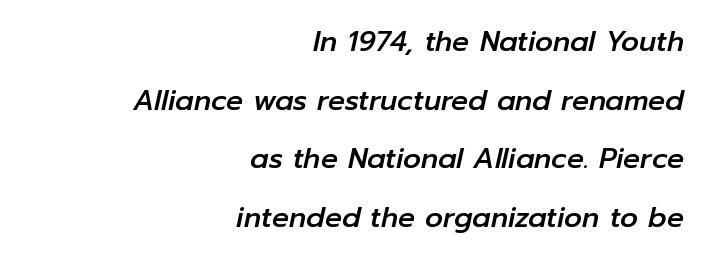
Q: Is the text italic (slanted)? A: Yes, it leans right by about 12 degrees.
Q: Is the text underlined? A: No.
Q: How is the paragraph aligned? A: Right-aligned.
Q: Is the spacing between letters normal or unusually wide? A: Normal.
Q: Is the spacing between lines tight, normal or loose? A: Loose.
Q: Width (condensed, normal, or wide)? A: Normal.
Q: Stroke contrast? A: Low.
Q: x-height? A: Medium.
Q: Monospaced? A: No.
